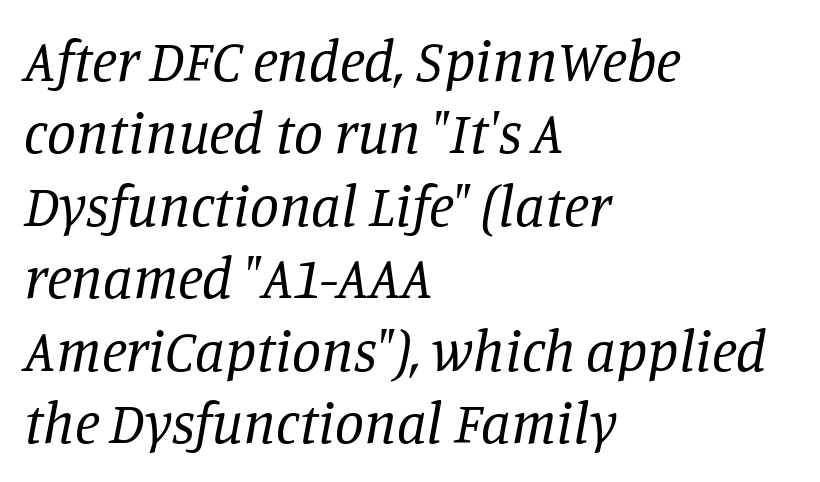
In terms of letterspacing, this is plain default setting. This sample uses a serif face. Bare-footed words on every line. One glance says typical: line gaps are just what's usual.
